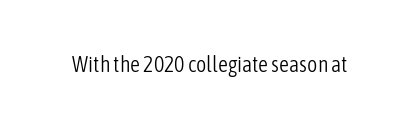
The space directly below the letters is spotless. Quick note: not italic, upright. The line texture is even and compact thanks to regular tracking. These glyphs show unthickened strokes, regular width or finer.
